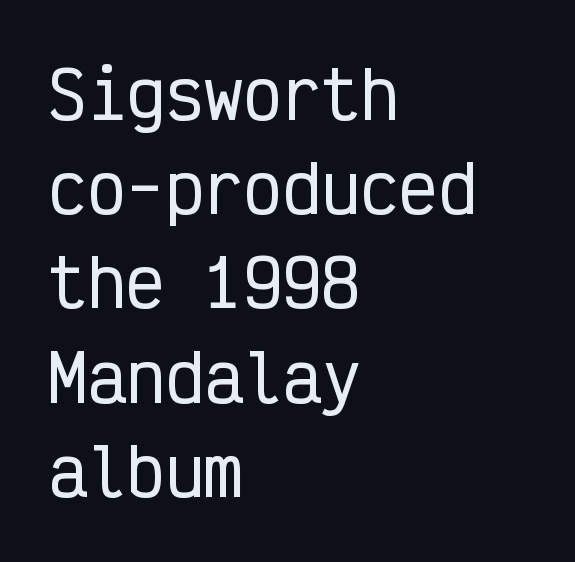
{"serif": "no", "italic": "no", "width": "condensed", "stroke_contrast": "low", "x_height": "medium", "monospaced": "yes", "underline": "no", "align": "left", "line_spacing": "normal", "line_spacing_ratio": 1.45, "letter_spacing": "normal", "letter_spacing_em": 0.0, "glyph_px": 65}
